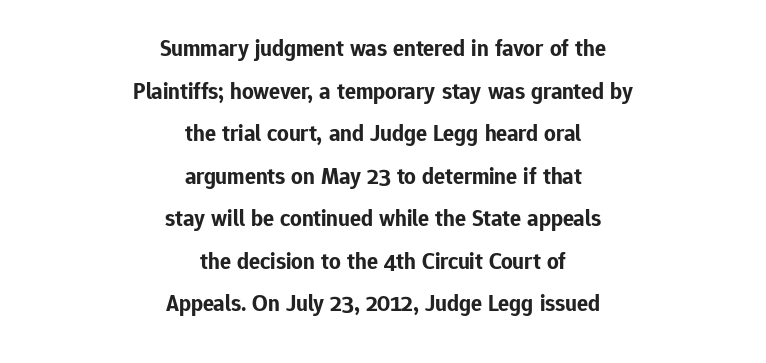
The image shows 23 px bold type, upright; set centered, line spacing 1.85x, normal letter spacing, not underlined.
